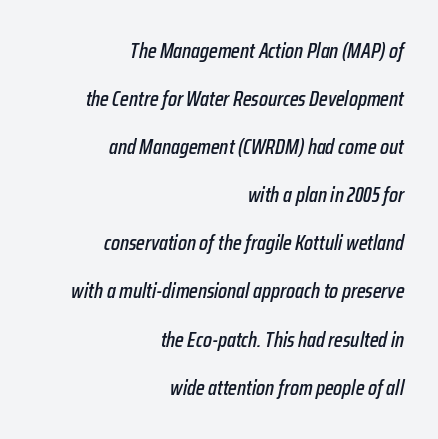
Q: Is the text italic (slanted)? A: Yes, it leans right by about 12 degrees.
Q: Is the text underlined? A: No.
Q: How is the paragraph aligned? A: Right-aligned.
Q: Is the spacing between letters normal or unusually wide? A: Normal.
Q: Is the spacing between lines tight, normal or loose? A: Loose.
